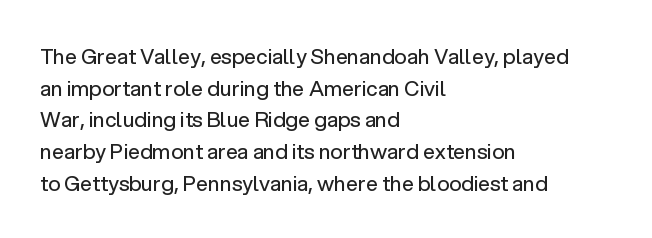
{"italic": "no", "bold": "no", "underline": "no", "align": "left", "line_spacing": "normal", "line_spacing_ratio": 1.51, "letter_spacing": "normal", "letter_spacing_em": 0.0, "glyph_px": 21}
